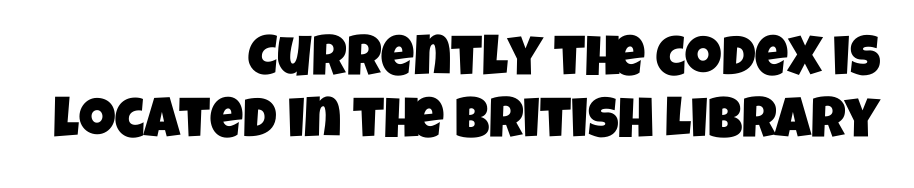
The image shows 57 px condensed sans-serif type; set right-aligned, tight line spacing (1.08x), normal letter spacing, not underlined; low stroke contrast and a large x-height.
